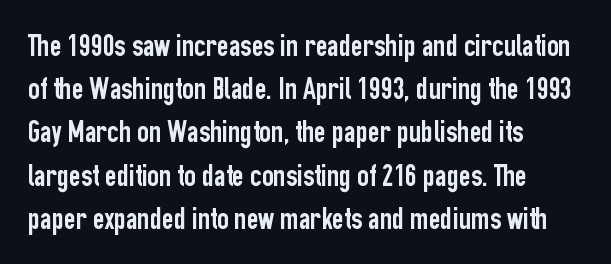
The type is set solid horizontally, with unmodified tracking. Summary of vertical rhythm: regular, with standard interline spacing. The rendering uses natural spacing where letterforms have individual widths. These lines are composed in type without serifs. Clear beneath every line of the passage. The compositor pushed each line to the left boundary.
